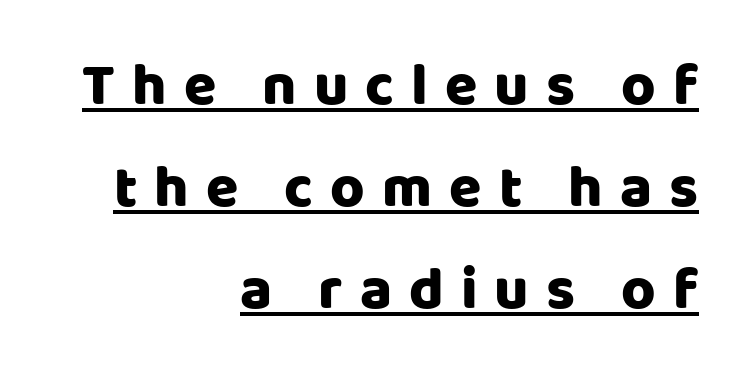
The image shows 59 px heavy sans-serif type, upright; set right-aligned, line spacing 1.73x, unusually wide letter spacing (+0.29 em), underlined; low stroke contrast and a large x-height.
